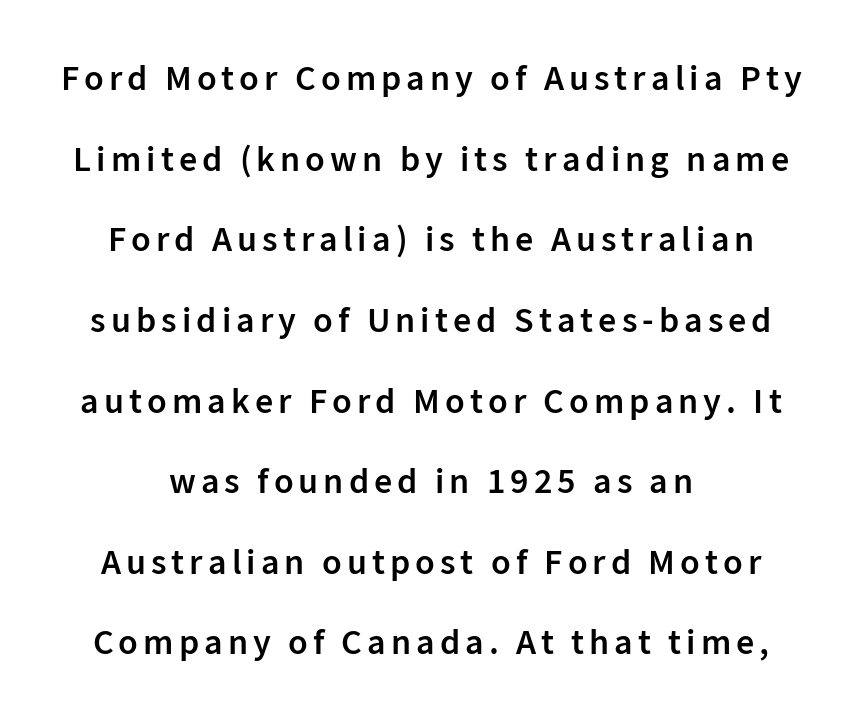
Q: Is the text bold? A: Semi-bold.
Q: Is the text italic (slanted)? A: No, it is upright.
Q: Is the typeface a serif or a sans-serif typeface? A: Sans-serif.
Q: Is the text underlined? A: No.
Q: How is the paragraph aligned? A: Centered.
Q: Is the spacing between lines tight, normal or loose? A: Loose.
Q: Width (condensed, normal, or wide)? A: Normal.
Q: Stroke contrast? A: Low.
Q: x-height? A: Medium.
Q: Monospaced? A: No.
